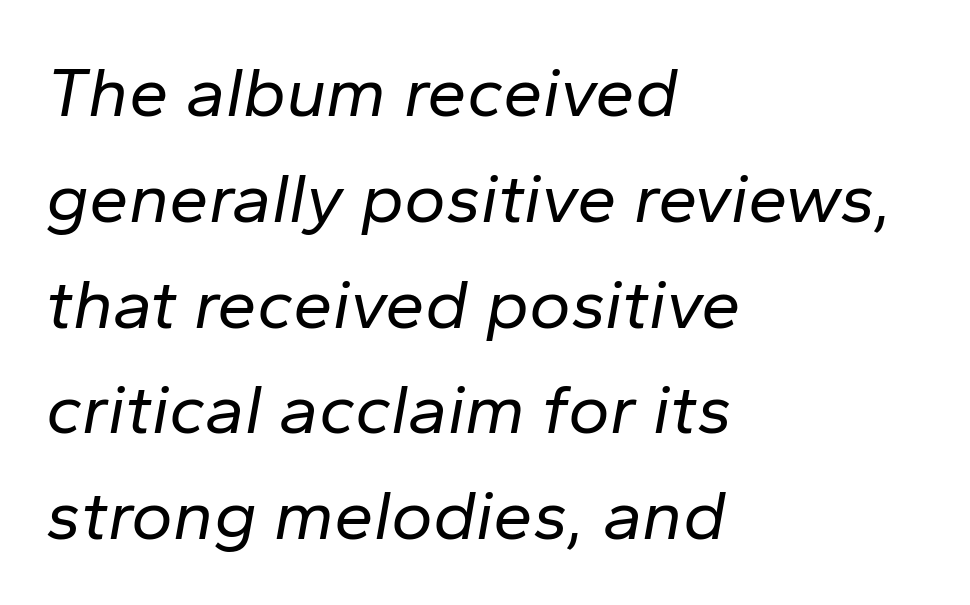
All the whitespace from short lines collects on the right. Each row of text sits above clean, open space. These lines are rendered in a variable-pitch font. An italicized treatment has been applied to the whole sample. In terms of letterspacing, this is plain default setting. Is this a heavy cut? Hardly; it is regular or lighter.
